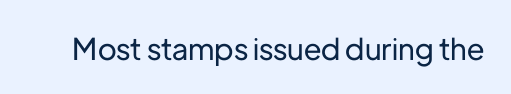
Rendered with straight, roman letterforms. Clear beneath every line of the passage. Short note: letters normally spaced. The letters advance in unequal steps, a hallmark of proportional type.
